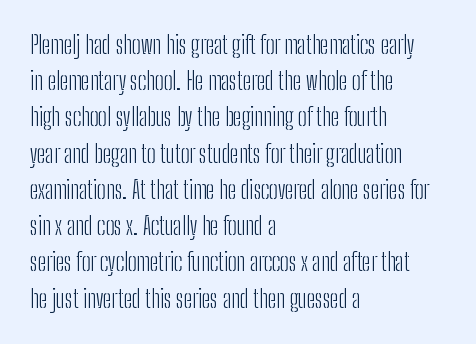
{"italic": "no", "bold": "no", "underline": "no", "align": "left", "line_spacing": "normal", "line_spacing_ratio": 1.51, "letter_spacing": "normal", "letter_spacing_em": 0.0, "glyph_px": 24}
